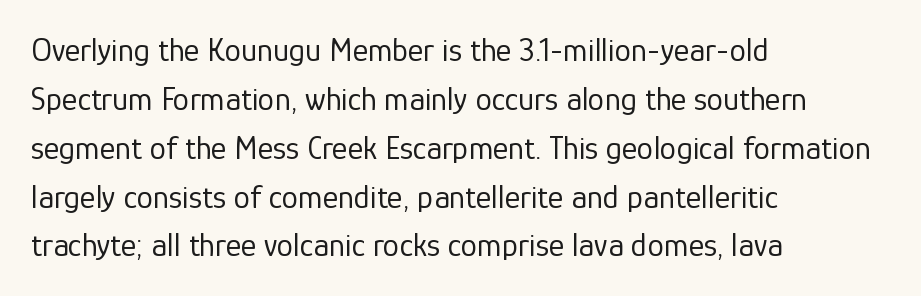
Observe the absence of serifs on each vertical stroke in this sample. Think of a printed novel: that variable character pitch is what you see here. The lines are quadded left. Here the glyphs are tracked normally, forming tight word shapes. Caption: face not bold, strokes unweighted.
